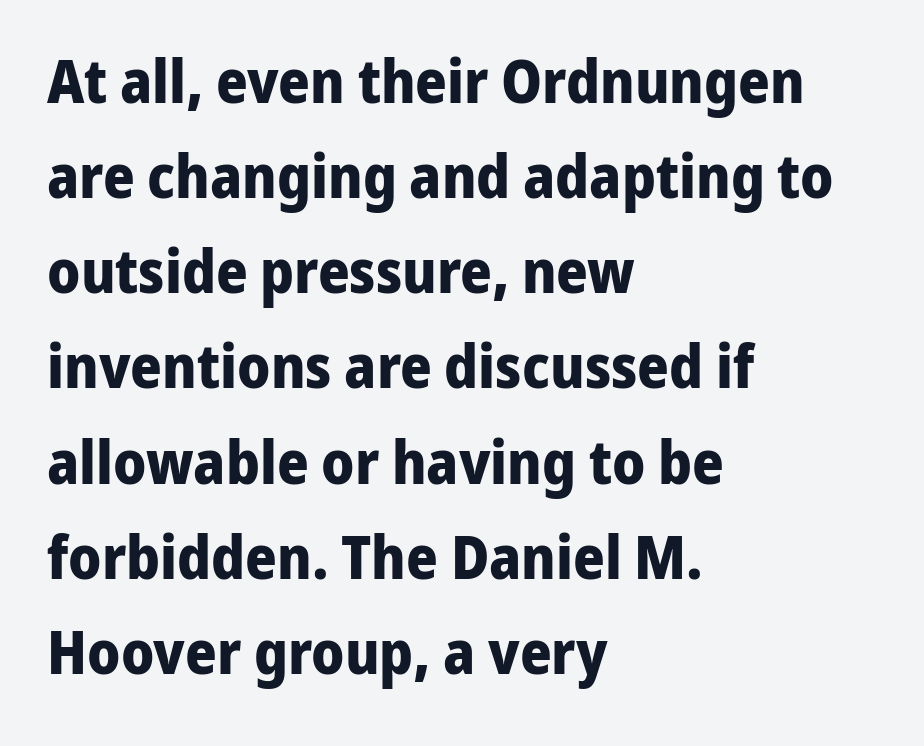
The face used here is proportionally spaced, like ordinary book or web type. How would I describe the line gaps? Plain and ordinary. Short note: letters normally spaced. These lines are composed in type without serifs. Designer's note — italics off, roman on.
